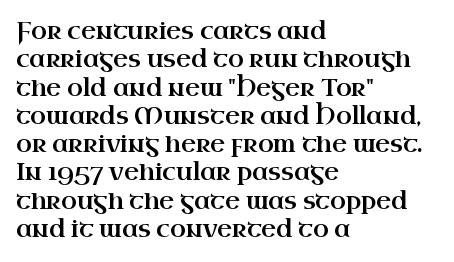
The image shows 23 px text type, upright; set left-aligned, line spacing 1.23x, normal letter spacing, not underlined.
